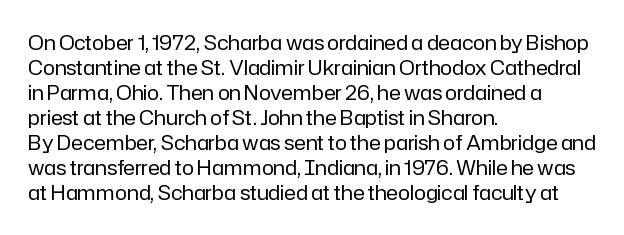
{"italic": "no", "bold": "no", "underline": "no", "align": "left", "line_spacing": "normal", "line_spacing_ratio": 1.25, "letter_spacing": "normal", "letter_spacing_em": 0.0, "glyph_px": 20}
